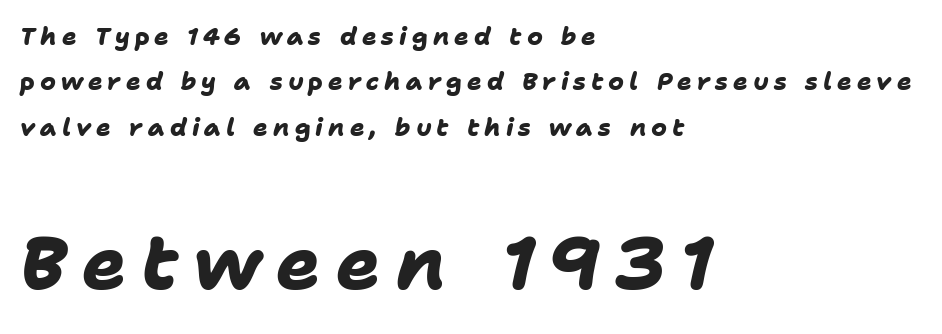
{"serif": "no", "bold": "yes", "weight": "heavy", "width": "normal", "stroke_contrast": "low", "x_height": "medium", "monospaced": "no", "underline": "no", "align": "left", "line_spacing_ratio": 1.89, "letter_spacing": "wide", "letter_spacing_em": 0.21, "larger_block": "second", "size_ratio": 3.04, "glyph_px": 73}
